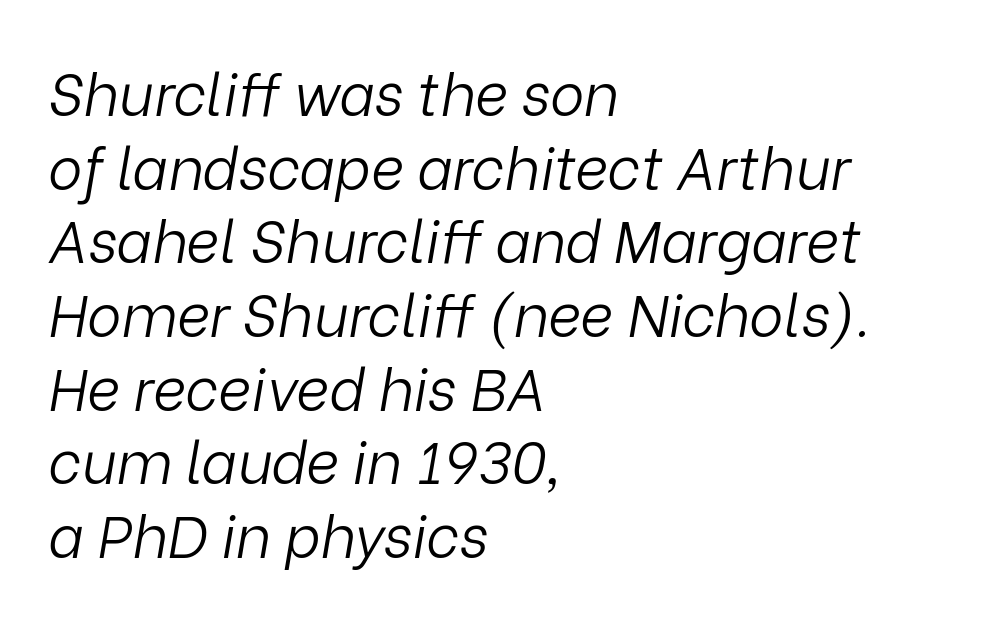
The image shows 58 px light type, italic (leaning right); set left-aligned, normal line spacing (1.27x), normal letter spacing, not underlined; low stroke contrast and a medium x-height.
